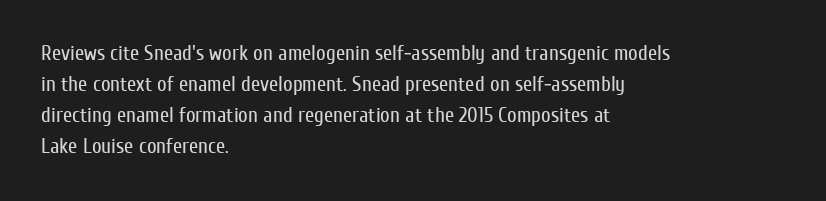
Q: Is the text bold? A: No.
Q: Is the text italic (slanted)? A: No, it is upright.
Q: Is the text underlined? A: No.
Q: How is the paragraph aligned? A: Left-aligned.
Q: Is the spacing between letters normal or unusually wide? A: Normal.
Q: Is the spacing between lines tight, normal or loose? A: Normal.
